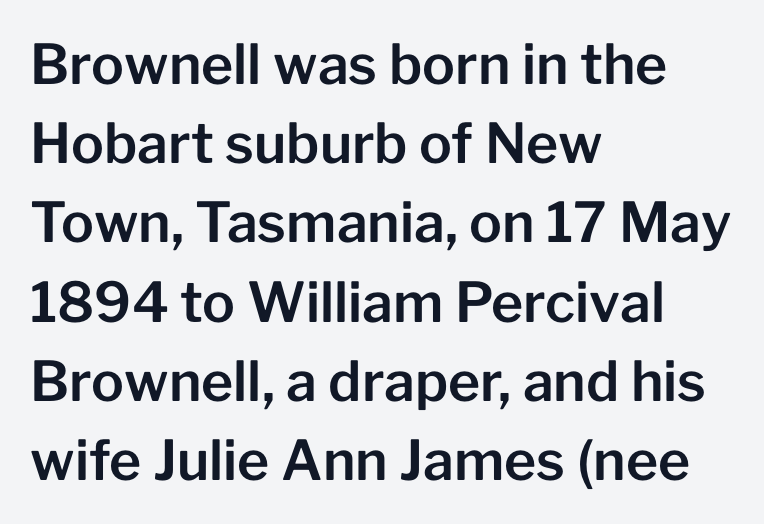
Q: Is the text italic (slanted)? A: No, it is upright.
Q: Is the typeface a serif or a sans-serif typeface? A: Sans-serif.
Q: Is the text underlined? A: No.
Q: How is the paragraph aligned? A: Left-aligned.
Q: Is the spacing between letters normal or unusually wide? A: Normal.
Q: Is the spacing between lines tight, normal or loose? A: Normal.
Q: Width (condensed, normal, or wide)? A: Normal.
Q: Stroke contrast? A: Low.
Q: x-height? A: Medium.
Q: Monospaced? A: No.
